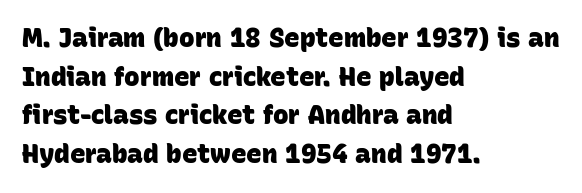
{"bold": "yes", "underline": "no", "align": "left", "line_spacing": "normal", "line_spacing_ratio": 1.49, "letter_spacing": "normal", "letter_spacing_em": 0.0, "glyph_px": 26}
